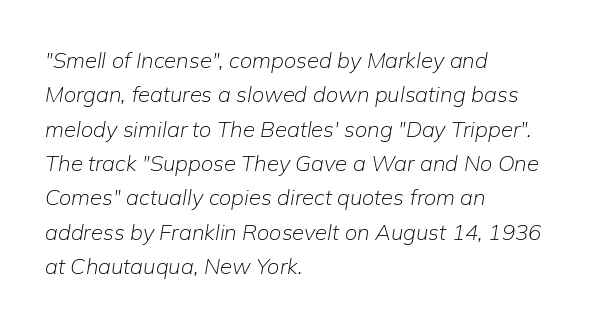
Q: Is the text bold? A: No.
Q: Is the text italic (slanted)? A: Yes, it leans right by about 9 degrees.
Q: Is the text underlined? A: No.
Q: How is the paragraph aligned? A: Left-aligned.
Q: Is the spacing between letters normal or unusually wide? A: Normal.
Q: Is the spacing between lines tight, normal or loose? A: Normal.
